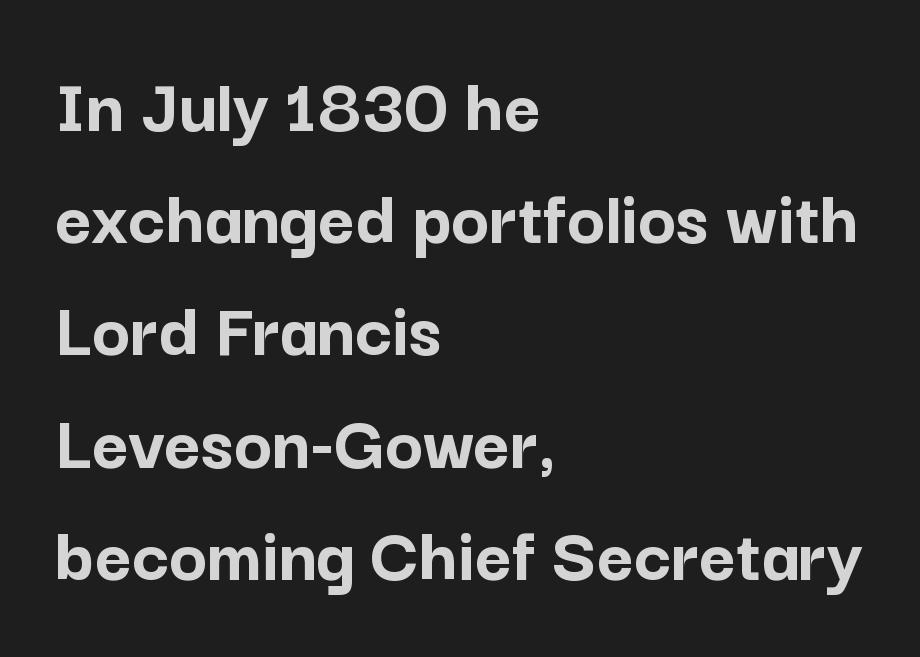
{"serif": "no", "italic": "no", "bold": "yes", "weight": "semibold", "width": "normal", "stroke_contrast": "low", "x_height": "medium", "monospaced": "no", "underline": "no", "align": "left", "line_spacing": "normal", "line_spacing_ratio": 1.42, "letter_spacing": "normal", "letter_spacing_em": 0.0, "glyph_px": 79}
